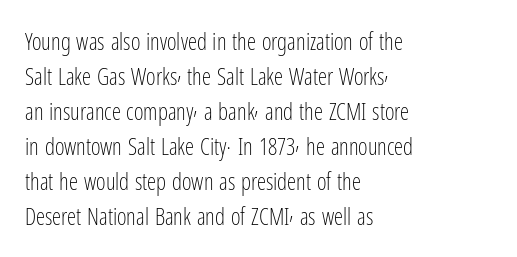
{"italic": "no", "bold": "no", "underline": "no", "align": "left", "line_spacing": "normal", "line_spacing_ratio": 1.52, "letter_spacing": "normal", "letter_spacing_em": 0.0, "glyph_px": 23}
